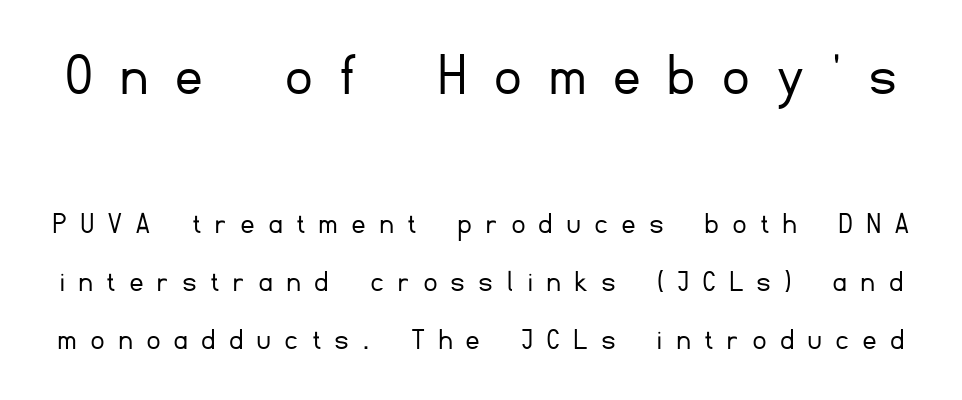
Q: Is the text bold? A: No.
Q: Is the text italic (slanted)? A: No, it is upright.
Q: Is the typeface a serif or a sans-serif typeface? A: Sans-serif.
Q: Is the text underlined? A: No.
Q: Is the spacing between letters normal or unusually wide? A: Unusually wide.
Q: Which block of text is set in a larger size, the first (top) or the second (bottom)? A: The first (top) one.
Q: Width (condensed, normal, or wide)? A: Normal.
Q: Stroke contrast? A: Low.
Q: x-height? A: Small.
Q: Monospaced? A: No.
